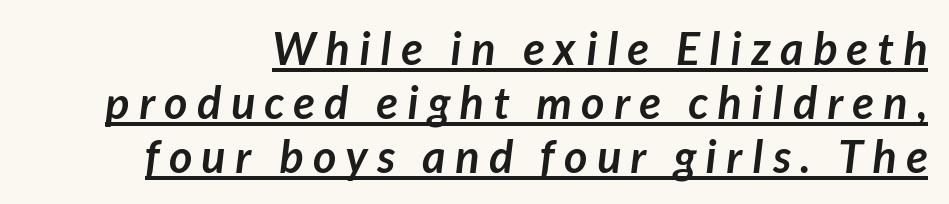
The image shows 45 px semibold sans-serif type; set line spacing 1.2x, unusually wide letter spacing (+0.21 em), underlined; low stroke contrast and a medium x-height.
